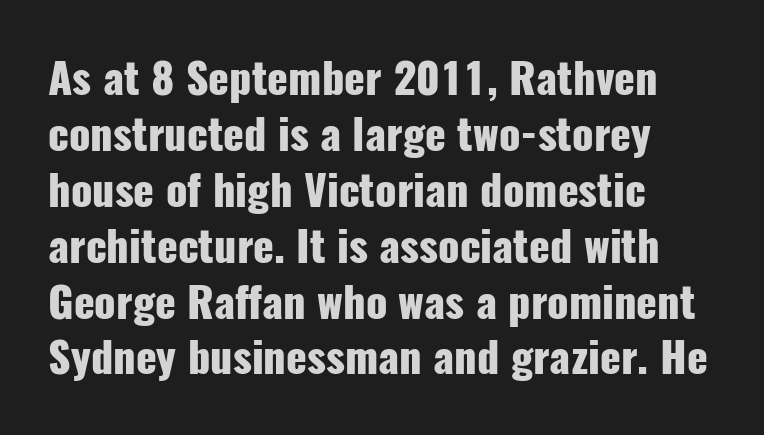
{"serif": "no", "italic": "no", "bold": "yes", "weight": "heavy", "width": "condensed", "stroke_contrast": "low", "x_height": "medium", "monospaced": "no", "underline": "no", "align": "left", "line_spacing": "normal", "line_spacing_ratio": 1.3, "letter_spacing": "normal", "letter_spacing_em": 0.0, "glyph_px": 43}
